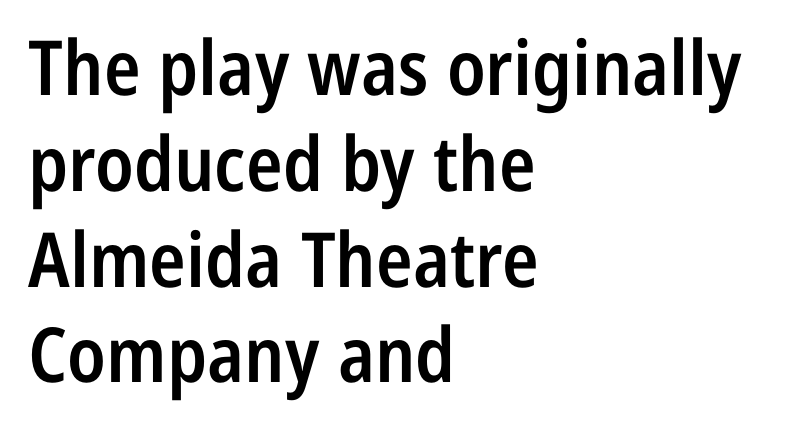
The image shows 76 px semibold, condensed sans-serif type, upright; set left-aligned, normal line spacing (1.26x), normal letter spacing, not underlined; low stroke contrast and a medium x-height.
